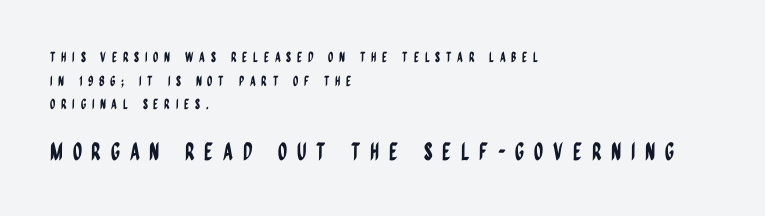
{"italic": "no", "underline": "no", "align": "left", "line_spacing": "normal", "line_spacing_ratio": 1.69, "letter_spacing": "wide", "letter_spacing_em": 0.4, "larger_block": "second", "size_ratio": 1.71, "glyph_px": 24}
